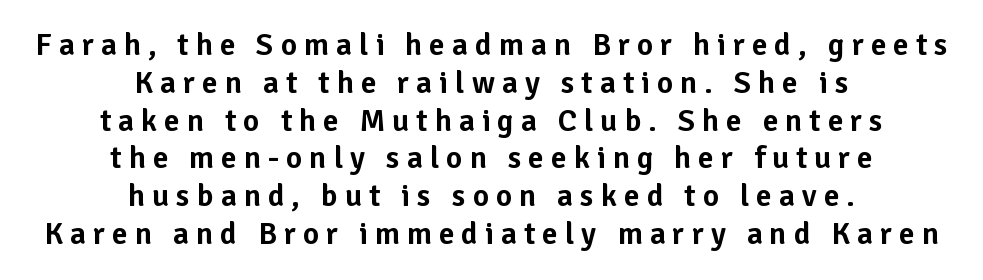
The image shows 31 px sans-serif type, upright; set centered, line spacing 1.22x, unusually wide letter spacing (+0.23 em), not underlined; low stroke contrast and a medium x-height.
